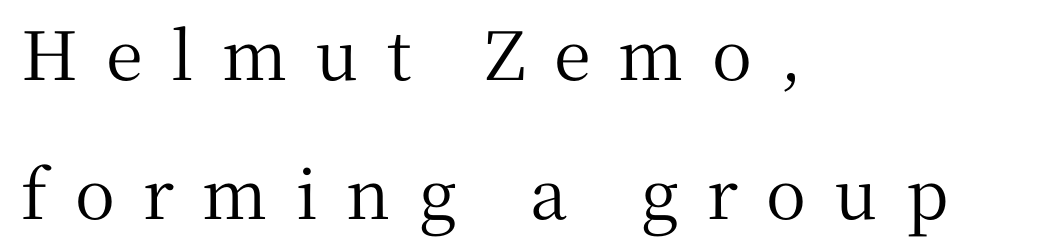
{"serif": "yes", "italic": "no", "width": "normal", "stroke_contrast": "medium", "x_height": "medium", "monospaced": "no", "underline": "no", "align": "left", "line_spacing": "loose", "line_spacing_ratio": 2.08, "letter_spacing": "wide", "letter_spacing_em": 0.42, "glyph_px": 67}
